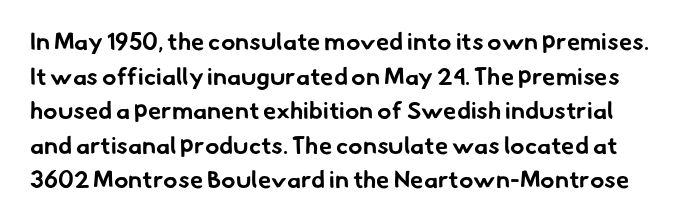
These lines keep a tight, regular rhythm from letter to letter. The letters are bold, with thick, heavy strokes. If you measured baseline to baseline, you'd find a middling distance. The gap between lines stays unmarked.
